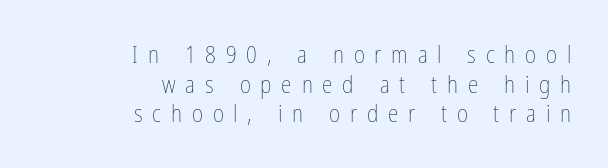
The image shows 24 px text type, upright; set right-aligned, line spacing 1.23x, unusually wide letter spacing (+0.41 em), not underlined.
